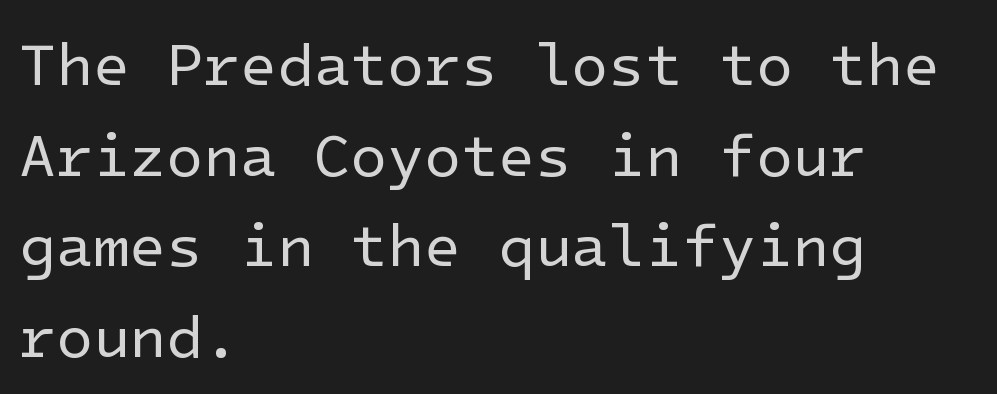
{"serif": "no", "italic": "no", "bold": "no", "weight": "regular", "width": "normal", "stroke_contrast": "low", "x_height": "medium", "underline": "no", "align": "left", "line_spacing": "normal", "line_spacing_ratio": 1.51, "letter_spacing": "normal", "letter_spacing_em": 0.0, "glyph_px": 60}
